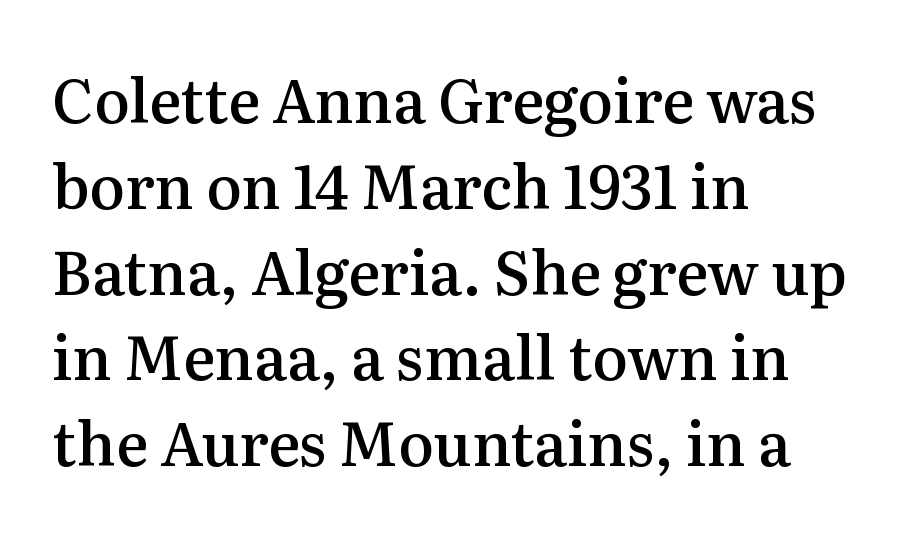
Q: Is the text bold? A: Semi-bold.
Q: Is the text italic (slanted)? A: No, it is upright.
Q: Is the typeface a serif or a sans-serif typeface? A: Serif.
Q: Is the text underlined? A: No.
Q: How is the paragraph aligned? A: Left-aligned.
Q: Is the spacing between letters normal or unusually wide? A: Normal.
Q: Is the spacing between lines tight, normal or loose? A: Normal.
Q: Width (condensed, normal, or wide)? A: Normal.
Q: Stroke contrast? A: Medium.
Q: x-height? A: Medium.
Q: Monospaced? A: No.
